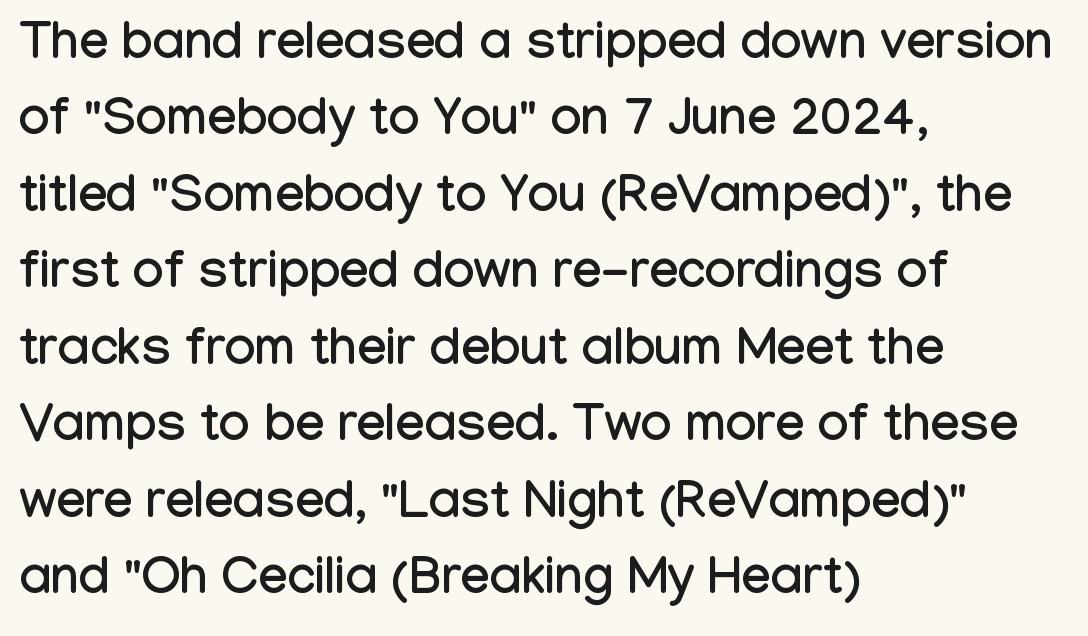
Q: Is the text italic (slanted)? A: No, it is upright.
Q: Is the typeface a serif or a sans-serif typeface? A: Sans-serif.
Q: Is the text underlined? A: No.
Q: How is the paragraph aligned? A: Left-aligned.
Q: Is the spacing between letters normal or unusually wide? A: Normal.
Q: Is the spacing between lines tight, normal or loose? A: Normal.
Q: Width (condensed, normal, or wide)? A: Condensed.
Q: Stroke contrast? A: Low.
Q: x-height? A: Medium.
Q: Monospaced? A: No.
